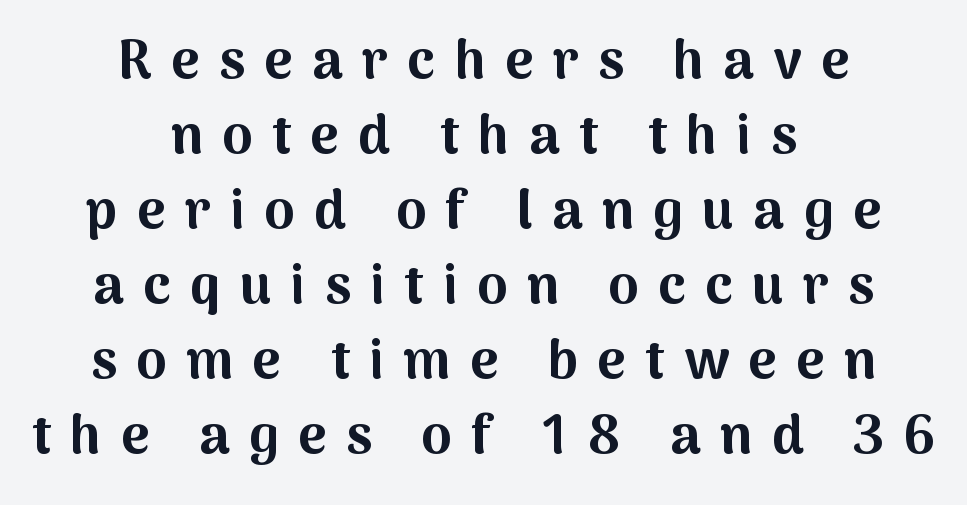
Q: Is the text bold? A: Yes.
Q: Is the text italic (slanted)? A: No, it is upright.
Q: Is the typeface a serif or a sans-serif typeface? A: Sans-serif.
Q: Is the text underlined? A: No.
Q: How is the paragraph aligned? A: Centered.
Q: Is the spacing between letters normal or unusually wide? A: Unusually wide.
Q: Is the spacing between lines tight, normal or loose? A: Normal.
Q: Width (condensed, normal, or wide)? A: Normal.
Q: Stroke contrast? A: Medium.
Q: x-height? A: Medium.
Q: Monospaced? A: No.
